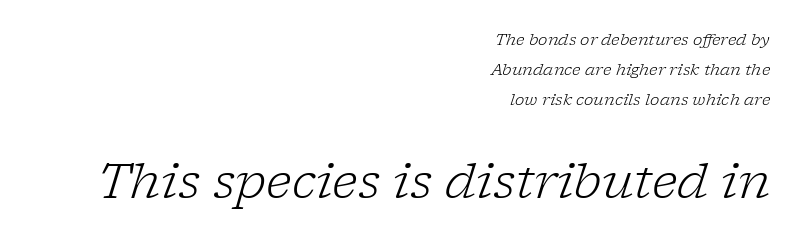
The image shows 48 px light serif type, italic (leaning right); set right-aligned, line spacing 1.88x, normal letter spacing, not underlined; the second (bottom) block is 3.0x larger; low stroke contrast and a medium x-height.
